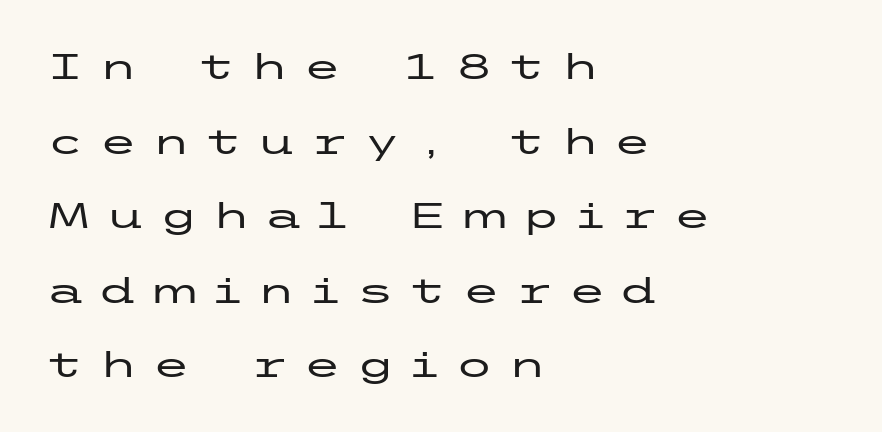
Vertical spacing — loose. Nope, not italic — everything's standing straight. Tracking here is generous; glyphs stand well apart from one another. Regarding serifs, this sample does without them. Anything drawn beneath the words? Only blank space. A student would call this left alignment; a typographer would say flush left, rag right.
